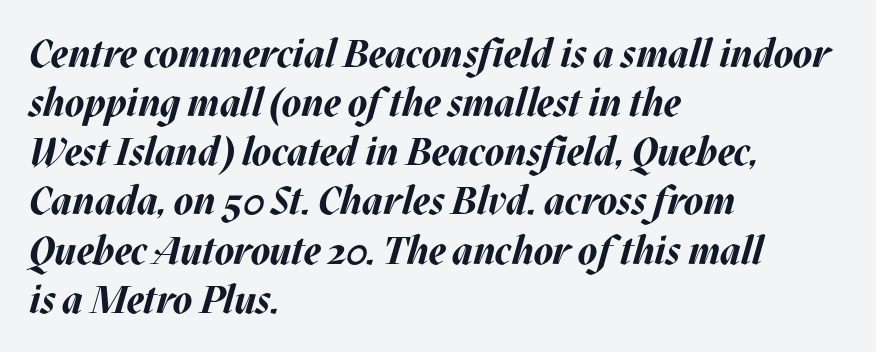
The image shows 39 px bold type, italic (leaning right); set left-aligned, normal line spacing (1.26x), normal letter spacing, not underlined; medium stroke contrast and a large x-height.
